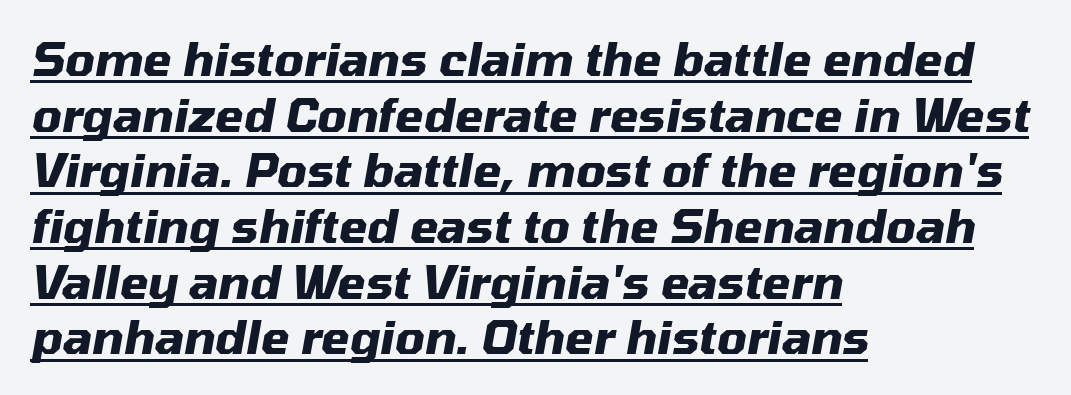
Q: Is the text bold? A: Yes.
Q: Is the text italic (slanted)? A: Yes, it leans right by about 10 degrees.
Q: Is the text underlined? A: Yes.
Q: How is the paragraph aligned? A: Left-aligned.
Q: Is the spacing between letters normal or unusually wide? A: Normal.
Q: Width (condensed, normal, or wide)? A: Normal.
Q: Stroke contrast? A: Medium.
Q: x-height? A: Medium.
Q: Monospaced? A: No.
